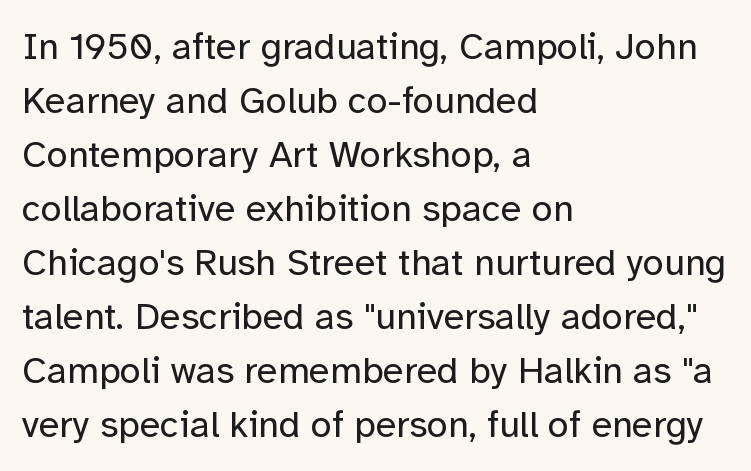
The image shows 38 px regular-weight sans-serif type, upright; set left-aligned, normal line spacing (1.42x), normal letter spacing, not underlined; low stroke contrast and a medium x-height.
